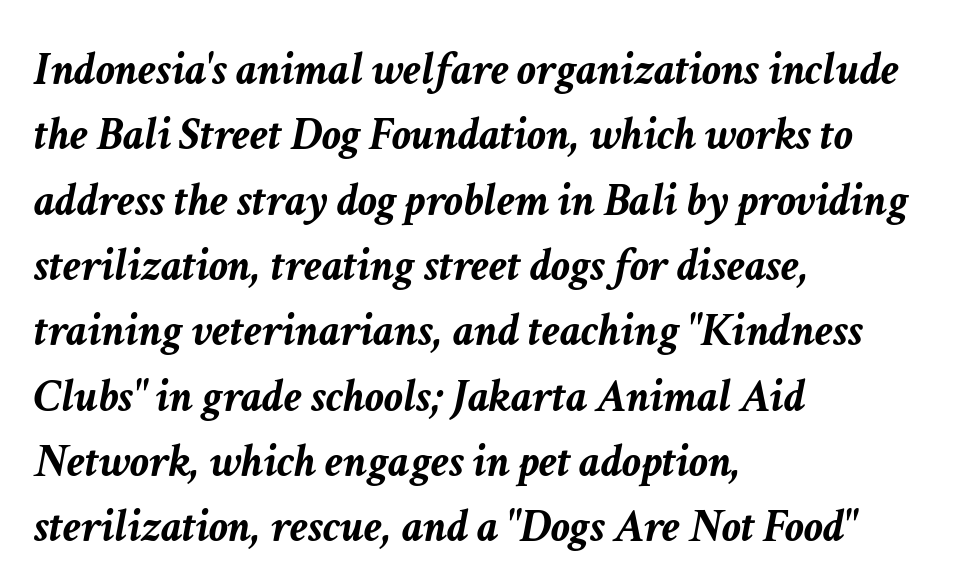
Q: Is the text bold? A: Yes.
Q: Is the text italic (slanted)? A: Yes, it leans right by about 11 degrees.
Q: Is the text underlined? A: No.
Q: How is the paragraph aligned? A: Left-aligned.
Q: Is the spacing between letters normal or unusually wide? A: Normal.
Q: Is the spacing between lines tight, normal or loose? A: Normal.
Q: Width (condensed, normal, or wide)? A: Normal.
Q: Stroke contrast? A: Low.
Q: x-height? A: Medium.
Q: Monospaced? A: No.
